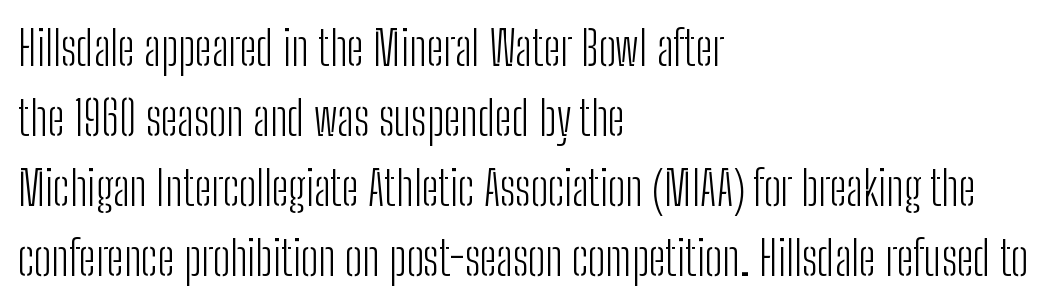
Is the letter spacing exaggerated? No — it looks like the ordinary default. These lines sit exactly where default settings would place them. These lines are composed in type without serifs. Every character sits straight up, as roman type does. Horizontal alignment here is leftward, the default for most running prose. Underline: absent.
